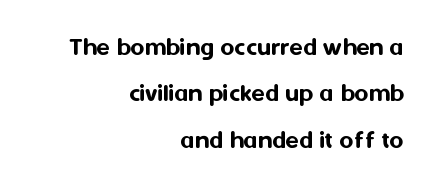
{"italic": "no", "underline": "no", "align": "right", "line_spacing_ratio": 1.72, "letter_spacing": "normal", "letter_spacing_em": 0.0, "glyph_px": 27}
